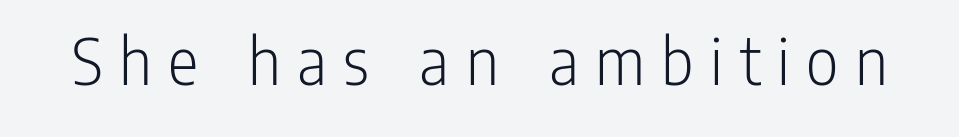
Q: Is the text bold? A: No.
Q: Is the text italic (slanted)? A: No, it is upright.
Q: Is the typeface a serif or a sans-serif typeface? A: Sans-serif.
Q: Is the text underlined? A: No.
Q: Is the spacing between letters normal or unusually wide? A: Unusually wide.
Q: Width (condensed, normal, or wide)? A: Condensed.
Q: Stroke contrast? A: Low.
Q: x-height? A: Medium.
Q: Monospaced? A: No.
